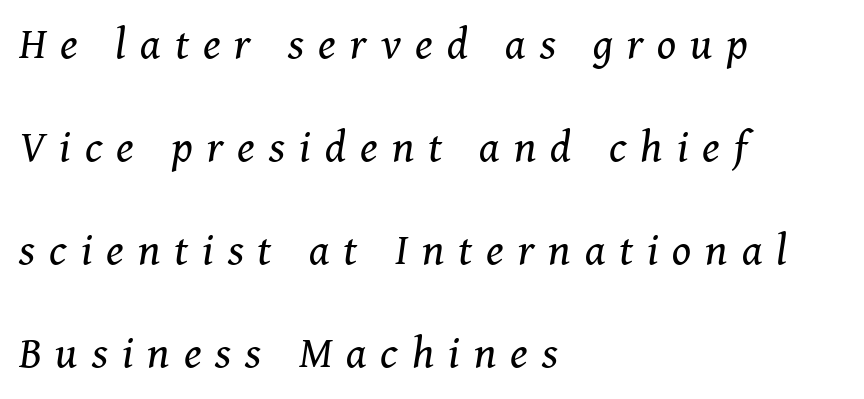
Q: Is the text bold? A: No.
Q: Is the text italic (slanted)? A: Yes, it leans right by about 8 degrees.
Q: Is the typeface a serif or a sans-serif typeface? A: Serif.
Q: Is the text underlined? A: No.
Q: How is the paragraph aligned? A: Left-aligned.
Q: Is the spacing between letters normal or unusually wide? A: Unusually wide.
Q: Is the spacing between lines tight, normal or loose? A: Loose.
Q: Width (condensed, normal, or wide)? A: Normal.
Q: Stroke contrast? A: Medium.
Q: x-height? A: Medium.
Q: Monospaced? A: No.
